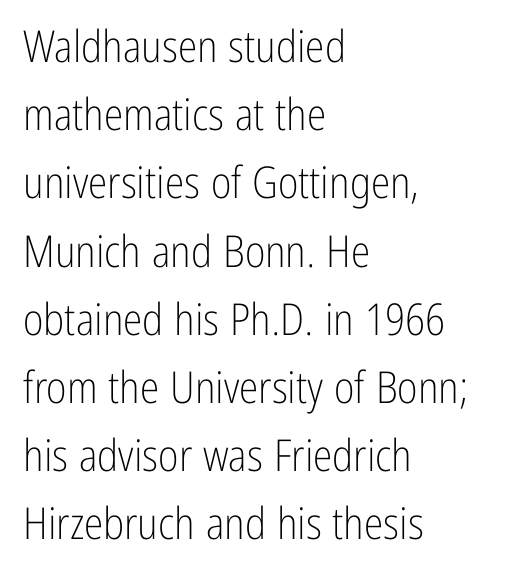
This sample keeps an unexceptional amount of space between lines. The letters advance in unequal steps, a hallmark of proportional type. This sample uses plain, unmodified letter spacing. No chunkiness to these letters — they're not bold.
